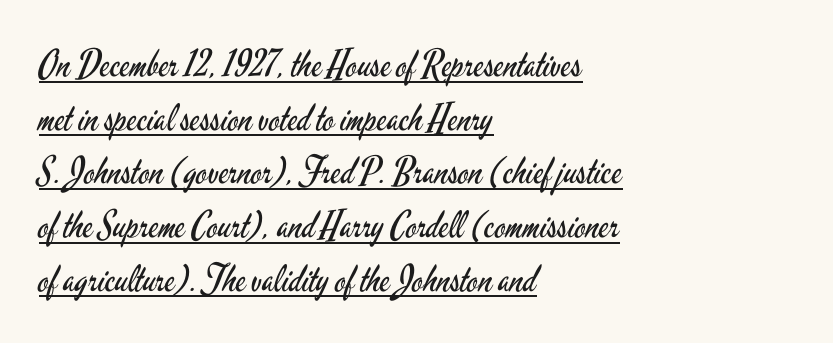
The lines are quadded left. These lines sit exactly where default settings would place them. Is the stroke heavy? The answer is a plain regular-or-lighter. A typesetter would call this proportional, since set widths differ per character. Look at the bottom of the vertical strokes: they stop flat, with no serifs. Descenders here cross a horizontal rule under the line.
